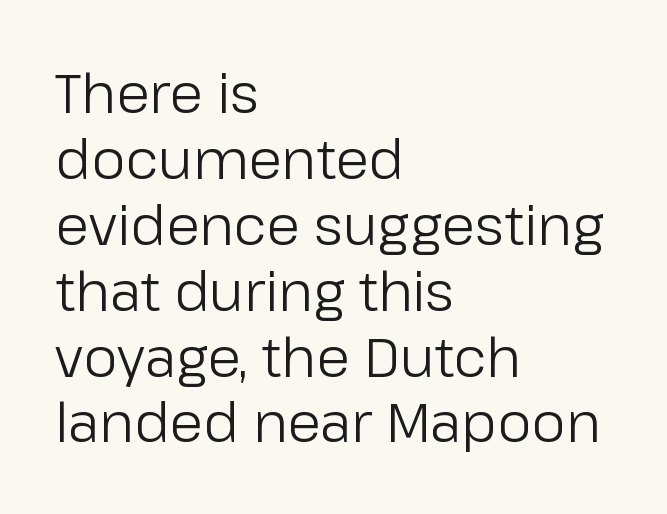
The image shows 54 px regular-weight sans-serif type, upright; set left-aligned, line spacing 1.22x, normal letter spacing, not underlined; low stroke contrast and a medium x-height.
